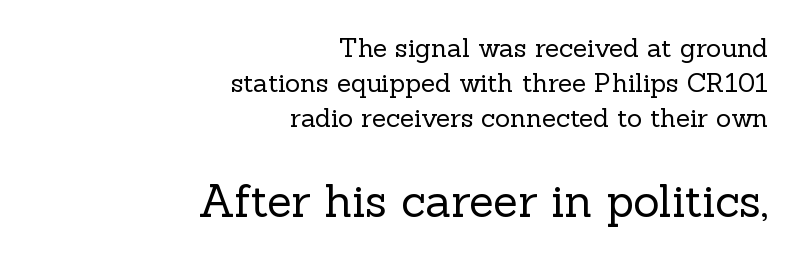
Weight class: somewhere from thin through regular. Alignment: flush right. The specimen omits any rule beneath the text block's lines. A typesetter would call this leading conventional body-copy spacing. Top chunk: small. Bottom chunk: large. Character widths vary here, with narrow letters taking less room than wide ones.
